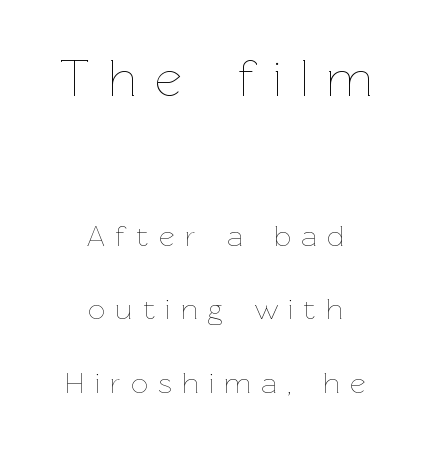
Q: Is the text bold? A: No.
Q: Is the text italic (slanted)? A: No, it is upright.
Q: Is the text underlined? A: No.
Q: How is the paragraph aligned? A: Centered.
Q: Is the spacing between letters normal or unusually wide? A: Unusually wide.
Q: Is the spacing between lines tight, normal or loose? A: Loose.
Q: Which block of text is set in a larger size, the first (top) or the second (bottom)? A: The first (top) one.
Q: Width (condensed, normal, or wide)? A: Normal.
Q: Stroke contrast? A: Low.
Q: x-height? A: Medium.
Q: Monospaced? A: No.
